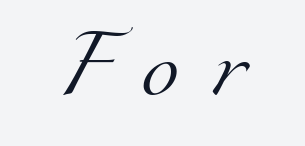
The image shows 70 px light serif type; set unusually wide letter spacing (+0.45 em), not underlined; medium stroke contrast and a small x-height.
